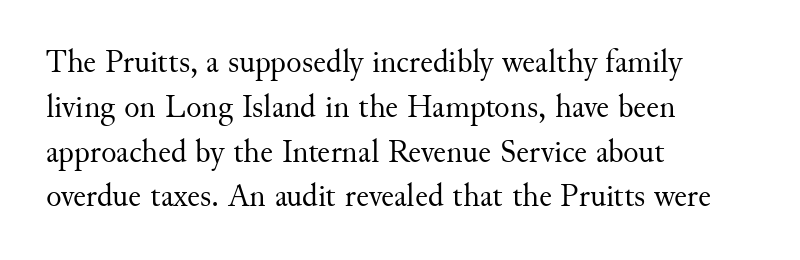
The gap between lines stays unmarked. Compared with a centered layout, this one pins lines to the left instead. No chunkiness to these letters — they're not bold. Does the type have serifs? Yes, each stem ends in a small foot.
